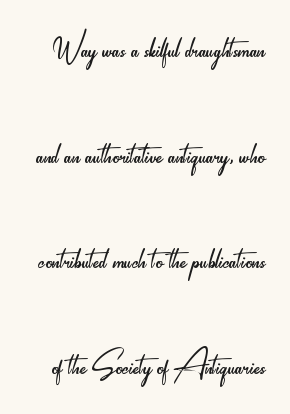
This block would shrink considerably if given ordinary leading; it's expanded now. The letters advance in unequal steps, a hallmark of proportional type. Beneath every word, the page is bare. The weight would be labelled regular, book, light, or lighter still.
